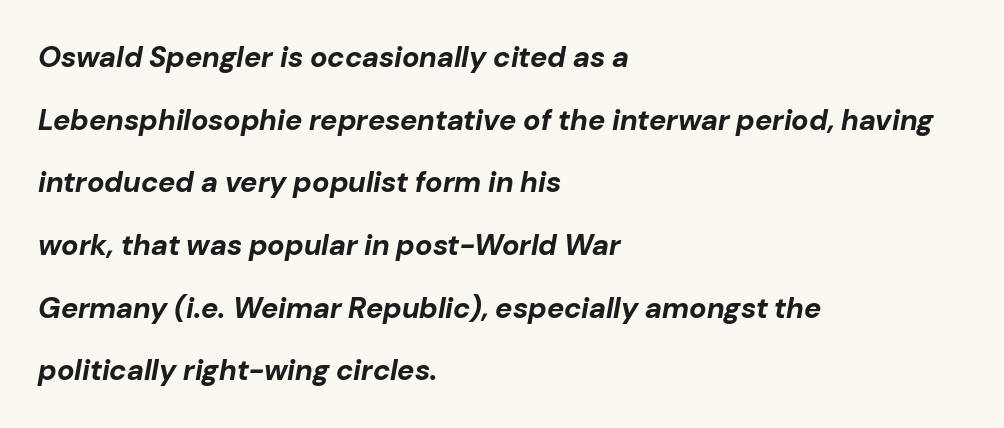
{"italic": "yes", "lean": "right", "slant_degrees": 10, "bold": "yes", "weight": "bold", "width": "normal", "stroke_contrast": "low", "x_height": "medium", "monospaced": "no", "underline": "no", "align": "left", "line_spacing": "loose", "line_spacing_ratio": 2.16, "letter_spacing": "normal", "letter_spacing_em": 0.0, "glyph_px": 29}
